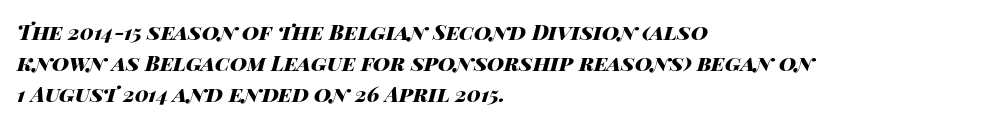
Q: Is the text bold? A: Yes.
Q: Is the text italic (slanted)? A: Yes, it leans right by about 14 degrees.
Q: Is the text underlined? A: No.
Q: How is the paragraph aligned? A: Left-aligned.
Q: Is the spacing between letters normal or unusually wide? A: Normal.
Q: Is the spacing between lines tight, normal or loose? A: Normal.
